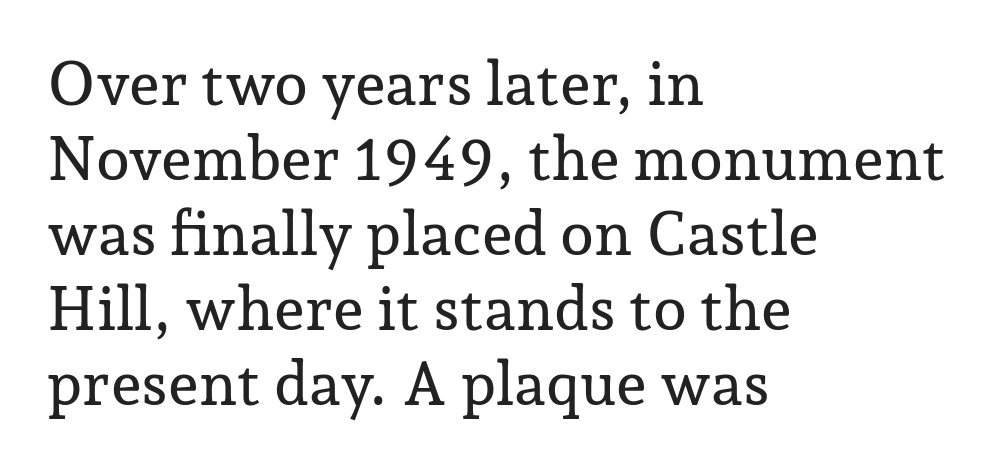
In terms of letterspacing, this is plain default setting. Compared with a centered layout, this one pins lines to the left instead. The gap between lines stays unmarked. The type sits square on the baseline with zero lean. Each letter keeps its own natural width here, so spacing adapts to shape.
